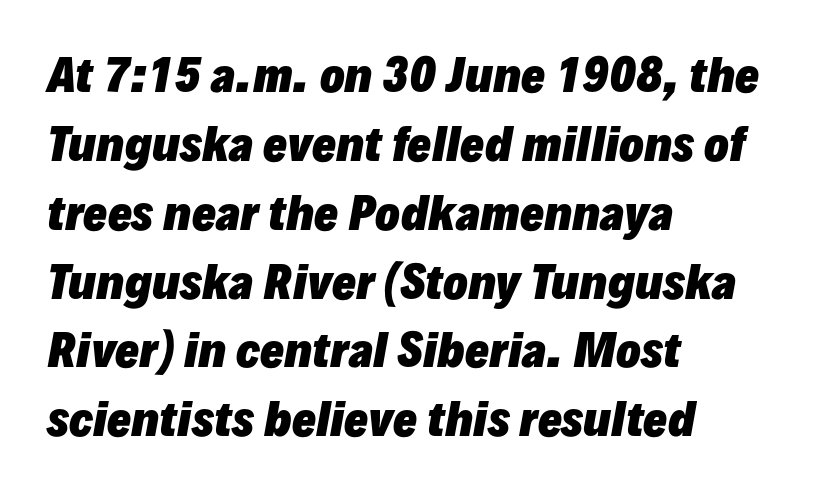
{"italic": "yes", "lean": "right", "slant_degrees": 10, "bold": "yes", "weight": "heavy", "width": "normal", "stroke_contrast": "low", "x_height": "medium", "monospaced": "no", "underline": "no", "align": "left", "line_spacing": "normal", "line_spacing_ratio": 1.53, "letter_spacing": "normal", "letter_spacing_em": 0.0, "glyph_px": 45}
